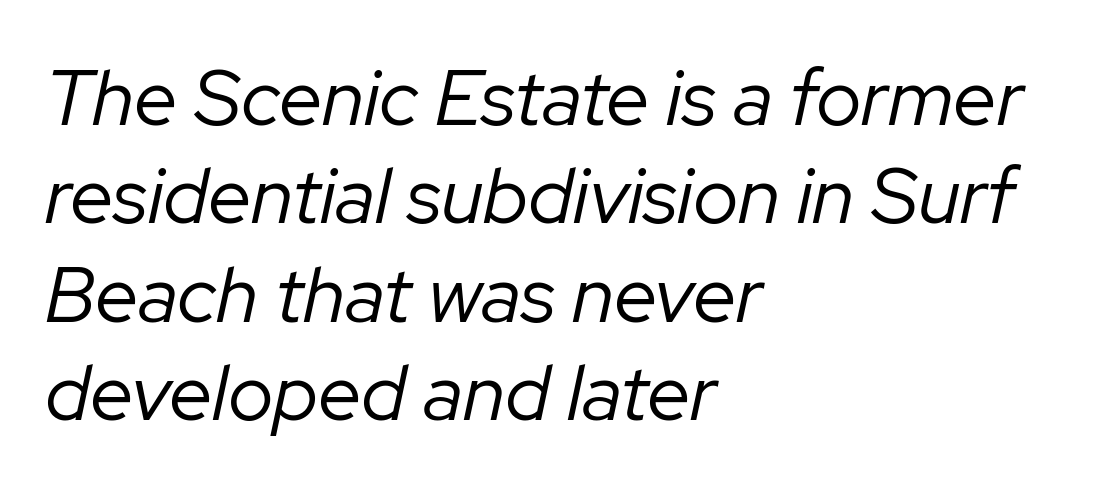
{"italic": "yes", "lean": "right", "slant_degrees": 12, "bold": "no", "weight": "regular", "width": "normal", "stroke_contrast": "low", "x_height": "medium", "monospaced": "no", "underline": "no", "align": "left", "line_spacing": "normal", "line_spacing_ratio": 1.26, "letter_spacing": "normal", "letter_spacing_em": 0.0, "glyph_px": 78}
